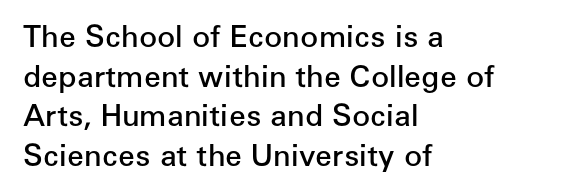
The image shows 30 px semibold sans-serif type, upright; set left-aligned, normal line spacing (1.32x), normal letter spacing, not underlined; low stroke contrast and a medium x-height.
